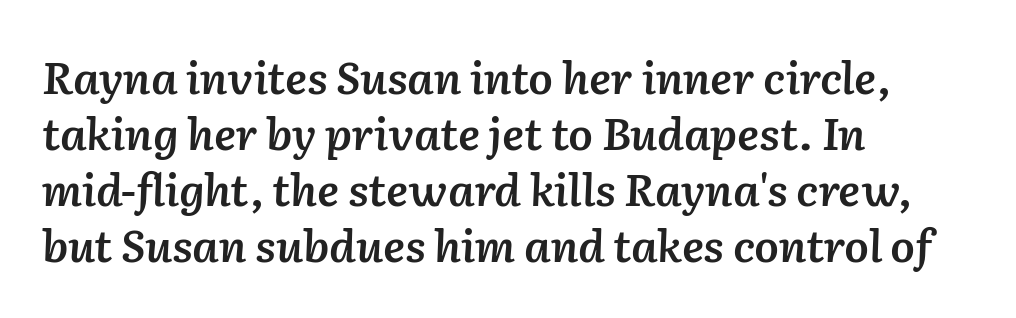
Q: Is the text bold? A: Semi-bold.
Q: Is the text italic (slanted)? A: Yes, it leans right by about 2 degrees.
Q: Is the text underlined? A: No.
Q: How is the paragraph aligned? A: Left-aligned.
Q: Is the spacing between letters normal or unusually wide? A: Normal.
Q: Is the spacing between lines tight, normal or loose? A: Normal.
Q: Width (condensed, normal, or wide)? A: Normal.
Q: Stroke contrast? A: Low.
Q: x-height? A: Medium.
Q: Monospaced? A: No.
